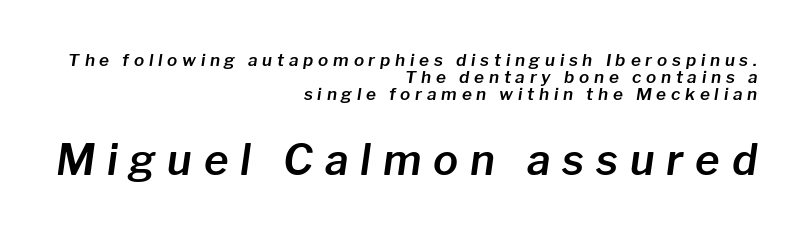
Q: Is the text italic (slanted)? A: Yes, it leans right by about 8 degrees.
Q: Is the text underlined? A: No.
Q: How is the paragraph aligned? A: Right-aligned.
Q: Is the spacing between letters normal or unusually wide? A: Unusually wide.
Q: Is the spacing between lines tight, normal or loose? A: Tight.
Q: Which block of text is set in a larger size, the first (top) or the second (bottom)? A: The second (bottom) one.
Q: Width (condensed, normal, or wide)? A: Normal.
Q: Stroke contrast? A: Low.
Q: x-height? A: Medium.
Q: Monospaced? A: No.
